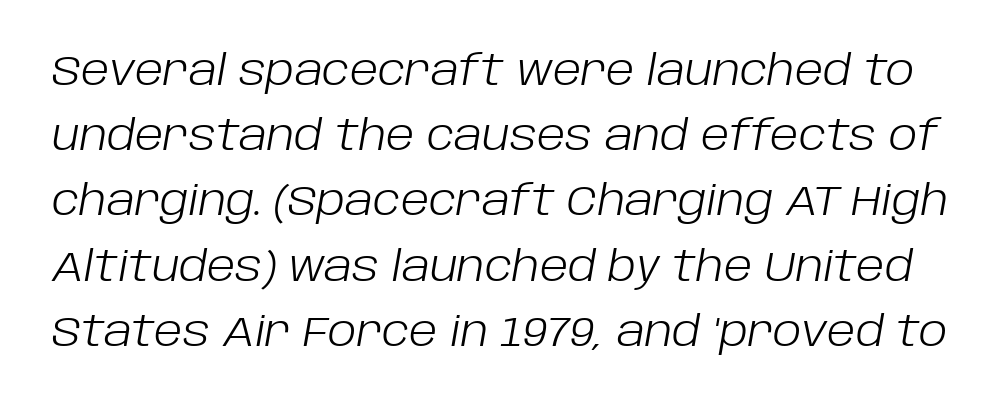
Is the type heavy? It reads as light-to-regular instead. No extra tracking has been applied to these lines. One glance says typical: line gaps are just what's usual. Tall strokes in this sample are angled rather than plumb.
